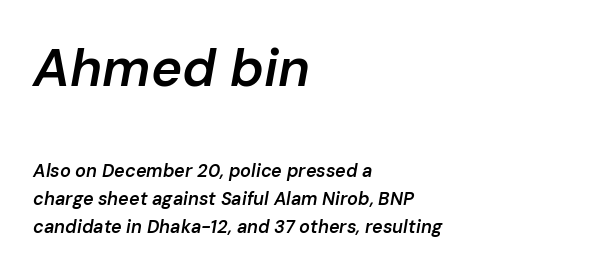
The image shows 53 px semibold type, italic (leaning right); set left-aligned, normal line spacing (1.57x), normal letter spacing, not underlined; the first (top) block is 2.94x larger; low stroke contrast and a medium x-height.
